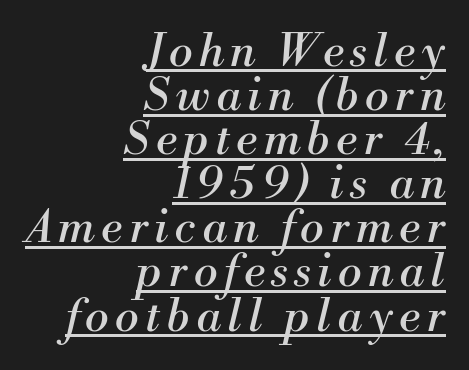
The image shows 45 px regular-weight serif type, italic (leaning right); set right-aligned, tight line spacing (0.98x), underlined; medium stroke contrast and a small x-height.
